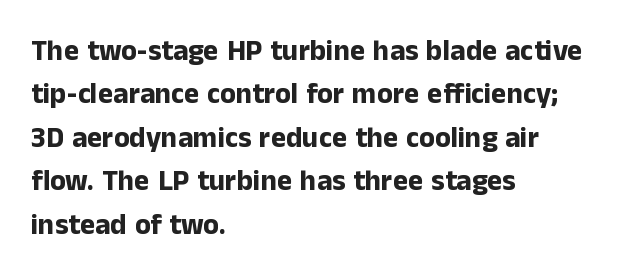
How would I describe the line gaps? Plain and ordinary. This rendering leaves character spacing at its baseline value. Looks like regular typesetting: each glyph gets only the width it needs. The passage shown is typeset with a sans-serif family. A clean baseline with only descenders dipping below it. Weight: bold.
